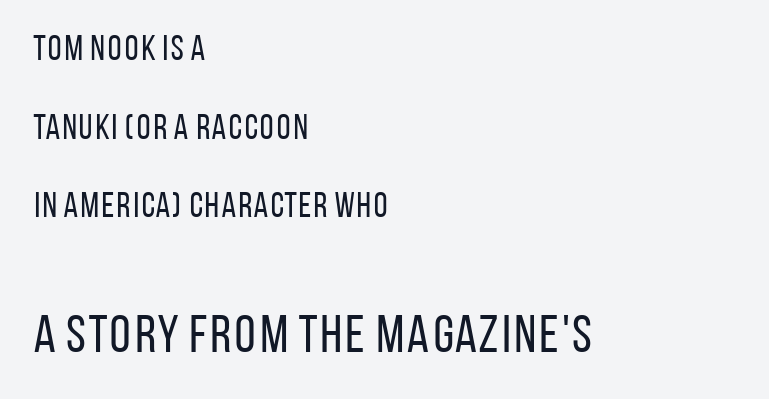
The image shows 53 px regular-weight, condensed sans-serif type, upright; set left-aligned, loose line spacing (2.25x), normal letter spacing, not underlined; the second (bottom) block is 1.51x larger; low stroke contrast and a large x-height.
